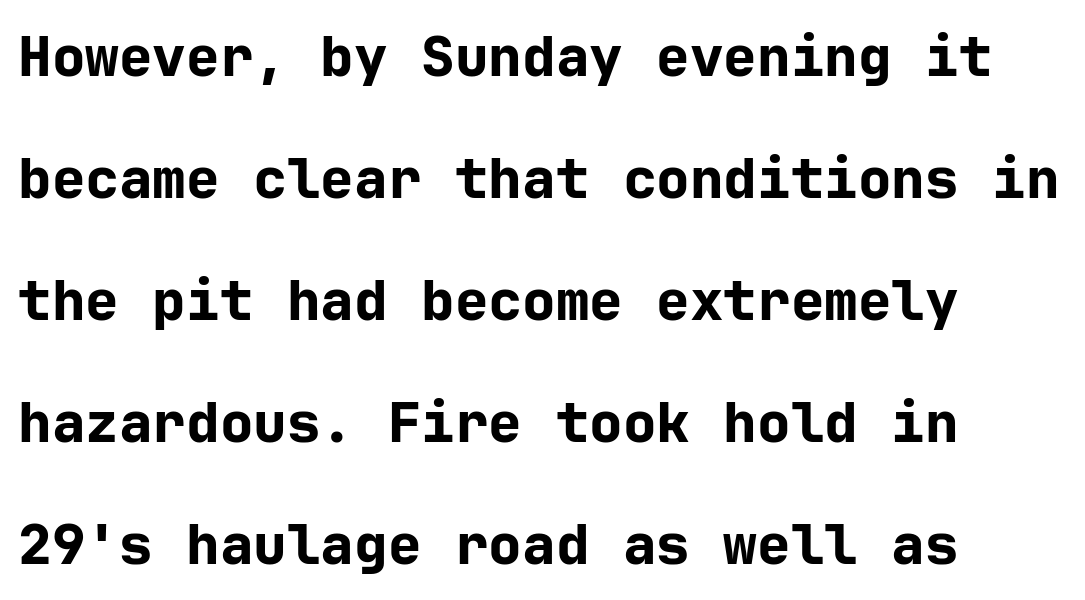
Typeset ragged right — the left edge is the straight one. These lines are composed in type without serifs. Honestly, there is no underline to notice here at all. The lettering stays uniformly vertical, giving the passage a roman look.
